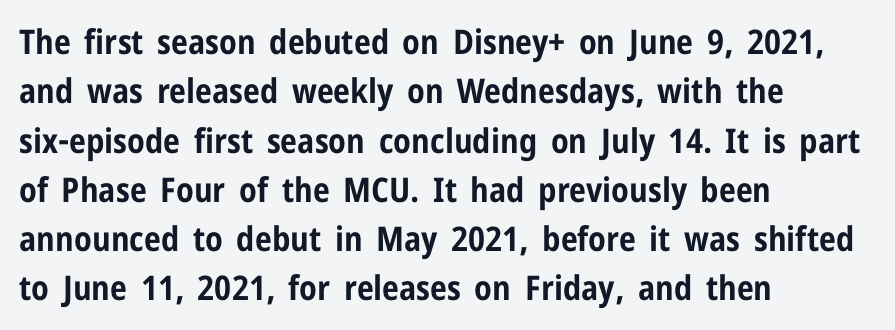
The image shows 34 px bold, condensed sans-serif type, upright; set left-aligned, normal line spacing (1.45x), normal letter spacing, not underlined; low stroke contrast and a medium x-height.
